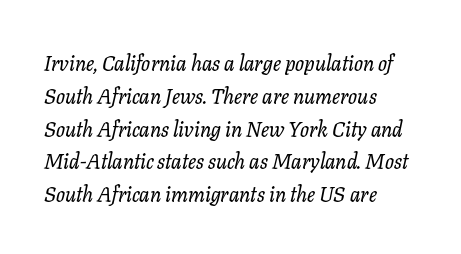
{"italic": "yes", "lean": "right", "slant_degrees": 11, "underline": "no", "align": "left", "line_spacing": "normal", "line_spacing_ratio": 1.56, "letter_spacing": "normal", "letter_spacing_em": 0.0, "glyph_px": 21}
